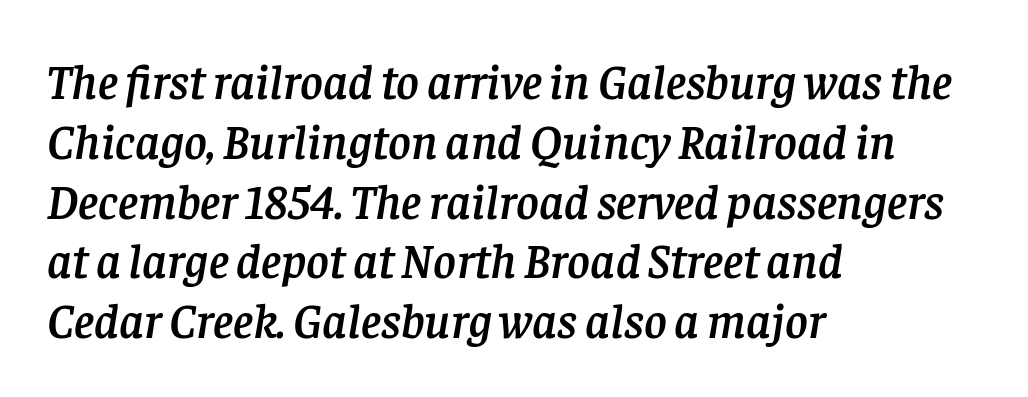
{"serif": "yes", "italic": "yes", "lean": "right", "slant_degrees": 8, "width": "normal", "stroke_contrast": "low", "x_height": "large", "monospaced": "no", "underline": "no", "align": "left", "line_spacing_ratio": 1.22, "letter_spacing": "normal", "letter_spacing_em": 0.0, "glyph_px": 49}
